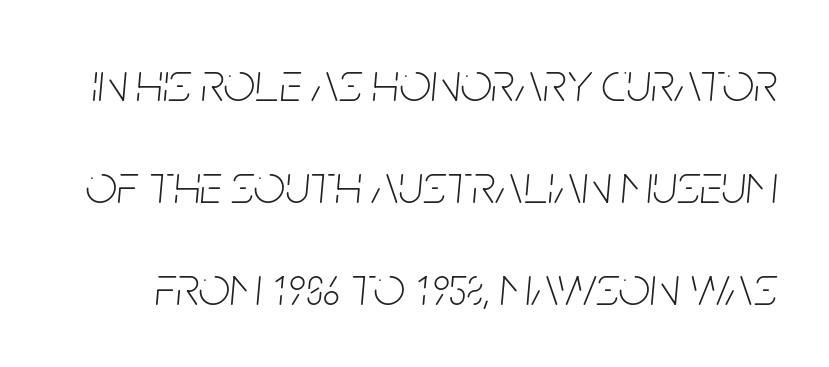
Rendered with sloped, italic letterforms. Descenders are the only things crossing below the line. Is the type heavy? It reads as light-to-regular instead. The line texture is even and compact thanks to regular tracking.
